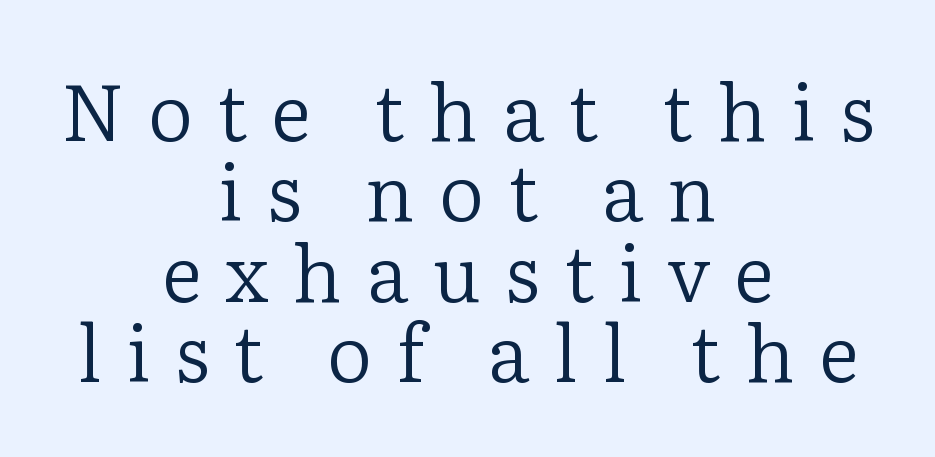
{"serif": "yes", "italic": "no", "bold": "no", "weight": "regular", "width": "normal", "stroke_contrast": "low", "x_height": "medium", "monospaced": "no", "underline": "no", "align": "center", "line_spacing": "tight", "line_spacing_ratio": 1.03, "letter_spacing": "wide", "letter_spacing_em": 0.31, "glyph_px": 78}
